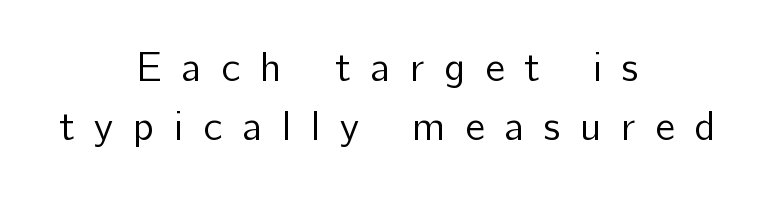
Q: Is the text bold? A: No.
Q: Is the text italic (slanted)? A: No, it is upright.
Q: Is the typeface a serif or a sans-serif typeface? A: Sans-serif.
Q: Is the text underlined? A: No.
Q: How is the paragraph aligned? A: Centered.
Q: Is the spacing between letters normal or unusually wide? A: Unusually wide.
Q: Is the spacing between lines tight, normal or loose? A: Normal.
Q: Width (condensed, normal, or wide)? A: Normal.
Q: Stroke contrast? A: Low.
Q: x-height? A: Medium.
Q: Monospaced? A: No.
